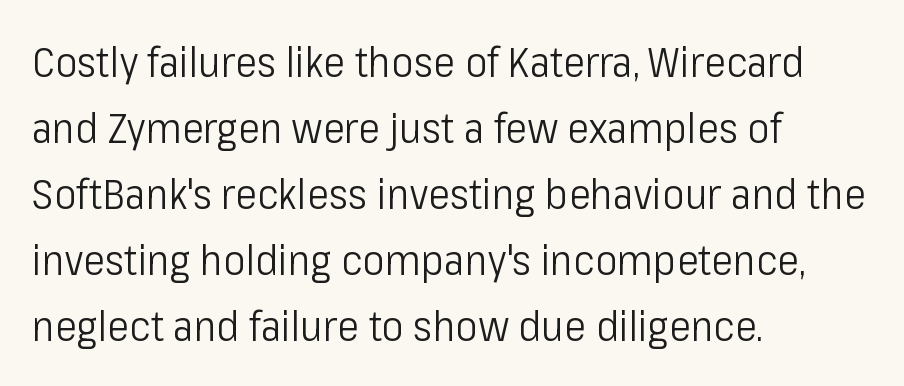
{"serif": "no", "italic": "no", "bold": "no", "weight": "light", "width": "condensed", "stroke_contrast": "low", "x_height": "medium", "monospaced": "no", "underline": "no", "align": "left", "line_spacing": "normal", "line_spacing_ratio": 1.57, "letter_spacing": "normal", "letter_spacing_em": 0.0, "glyph_px": 42}
